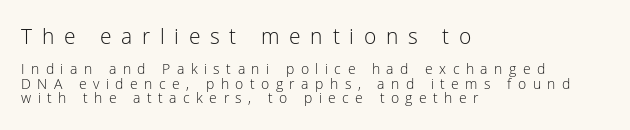
{"italic": "no", "bold": "no", "underline": "no", "align": "left", "line_spacing": "tight", "line_spacing_ratio": 1.03, "letter_spacing": "wide", "letter_spacing_em": 0.46, "larger_block": "first", "size_ratio": 1.5, "glyph_px": 21}
